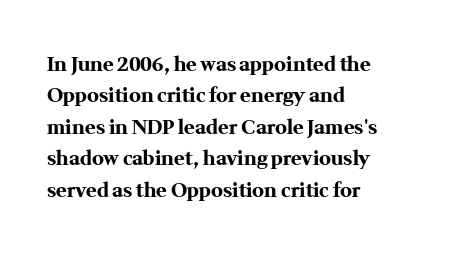
Ascenders rise straight up at ninety degrees. Just letters on the line, the space beneath them empty. Normally led — the rows are evenly, conventionally spaced. Here the glyphs are tracked normally, forming tight word shapes. The characters look thick and weighty, a clear bold.
